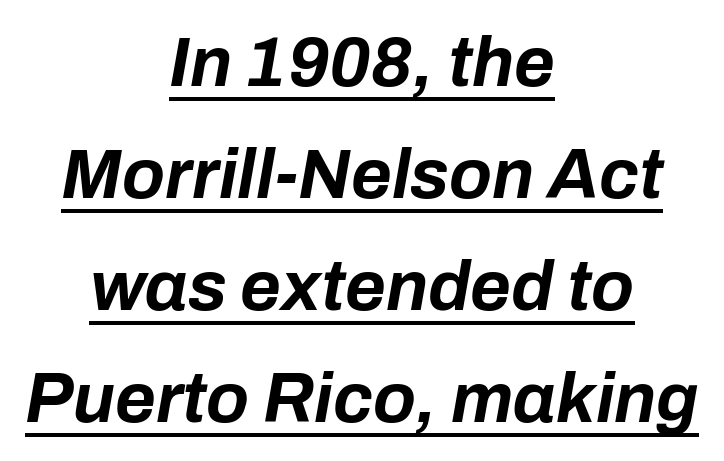
Q: Is the text bold? A: Yes.
Q: Is the text italic (slanted)? A: Yes, it leans right by about 10 degrees.
Q: Is the text underlined? A: Yes.
Q: How is the paragraph aligned? A: Centered.
Q: Is the spacing between letters normal or unusually wide? A: Normal.
Q: Is the spacing between lines tight, normal or loose? A: Normal.
Q: Width (condensed, normal, or wide)? A: Normal.
Q: Stroke contrast? A: Low.
Q: x-height? A: Medium.
Q: Monospaced? A: No.
